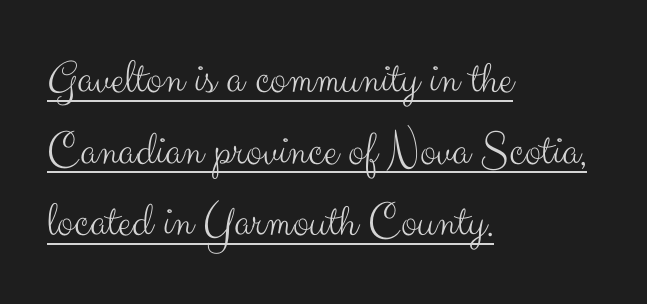
{"serif": "no", "bold": "no", "weight": "light", "width": "normal", "stroke_contrast": "medium", "x_height": "small", "monospaced": "no", "underline": "yes", "align": "left", "line_spacing": "normal", "line_spacing_ratio": 1.46, "letter_spacing": "normal", "letter_spacing_em": 0.0, "glyph_px": 49}
